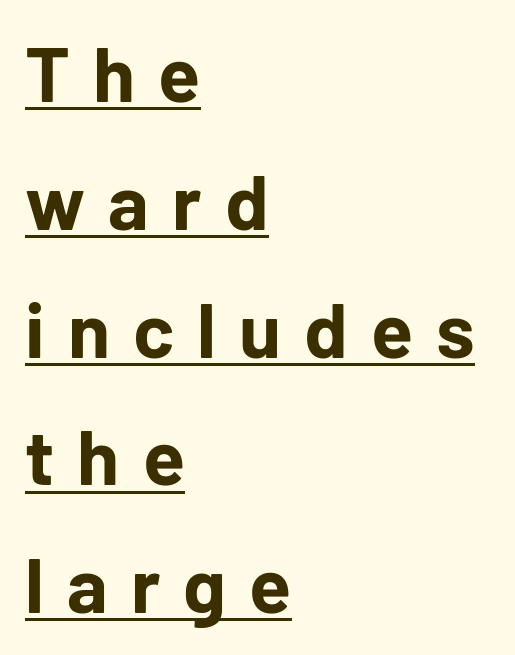
Typographic density is high because the face is bold. The horizontal fit of the characters is loose and conspicuously gappy. One glance says typical: line gaps are just what's usual. Is this a fixed-width face? No — the glyphs have proportional, varying widths. Every word sits above its own underline. A classic flush-left, rag-right setting is used for this passage.
